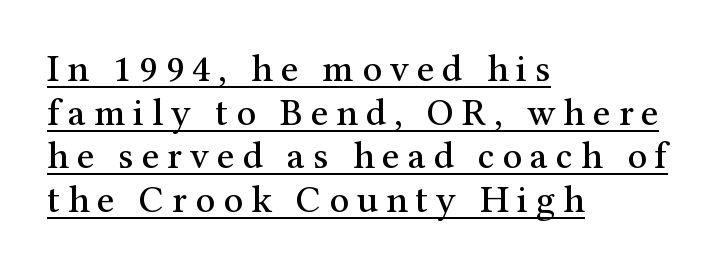
{"serif": "yes", "italic": "no", "width": "normal", "stroke_contrast": "medium", "x_height": "medium", "monospaced": "no", "underline": "yes", "align": "left", "line_spacing": "tight", "line_spacing_ratio": 1.15, "letter_spacing": "wide", "letter_spacing_em": 0.21, "glyph_px": 38}
